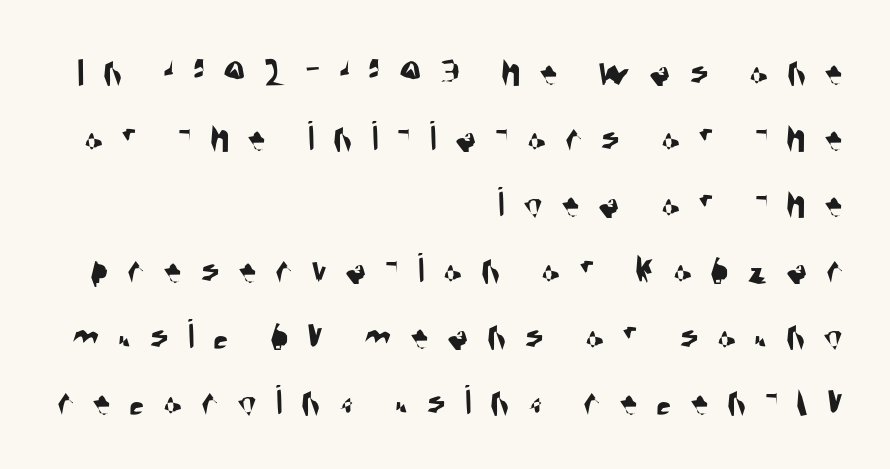
The image shows 44 px condensed sans-serif type; set right-aligned, normal line spacing (1.5x), unusually wide letter spacing (+0.42 em), not underlined; medium stroke contrast and a large x-height.
